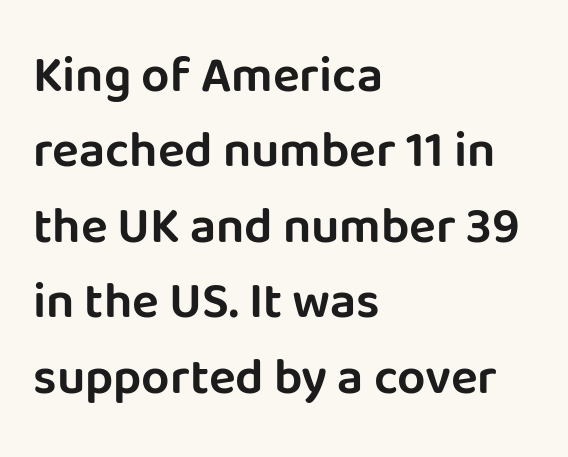
{"serif": "no", "italic": "no", "width": "normal", "stroke_contrast": "low", "x_height": "large", "monospaced": "no", "underline": "no", "align": "left", "line_spacing": "normal", "line_spacing_ratio": 1.51, "letter_spacing": "normal", "letter_spacing_em": 0.0, "glyph_px": 50}
